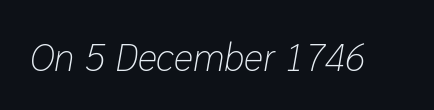
{"italic": "yes", "lean": "right", "slant_degrees": 10, "bold": "no", "weight": "light", "width": "normal", "stroke_contrast": "low", "x_height": "medium", "monospaced": "no", "underline": "no", "letter_spacing": "normal", "letter_spacing_em": 0.0, "glyph_px": 38}
